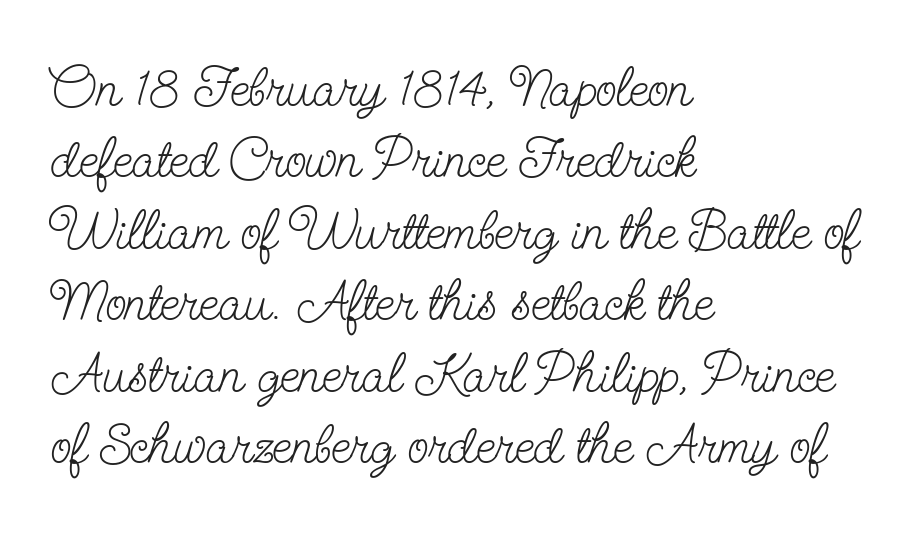
{"serif": "yes", "bold": "no", "weight": "light", "width": "condensed", "stroke_contrast": "low", "x_height": "small", "monospaced": "no", "underline": "no", "align": "left", "line_spacing": "normal", "line_spacing_ratio": 1.3, "letter_spacing": "normal", "letter_spacing_em": 0.0, "glyph_px": 55}
